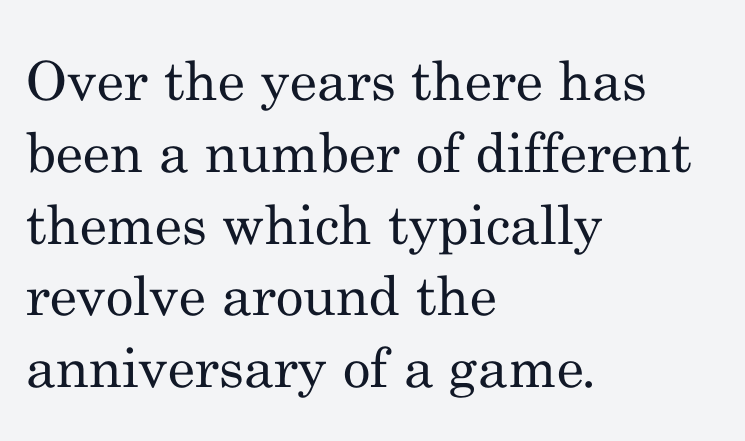
Q: Is the text bold? A: No.
Q: Is the text italic (slanted)? A: No, it is upright.
Q: Is the typeface a serif or a sans-serif typeface? A: Serif.
Q: Is the text underlined? A: No.
Q: How is the paragraph aligned? A: Left-aligned.
Q: Is the spacing between letters normal or unusually wide? A: Normal.
Q: Is the spacing between lines tight, normal or loose? A: Normal.
Q: Width (condensed, normal, or wide)? A: Normal.
Q: Stroke contrast? A: Medium.
Q: x-height? A: Small.
Q: Monospaced? A: No.
